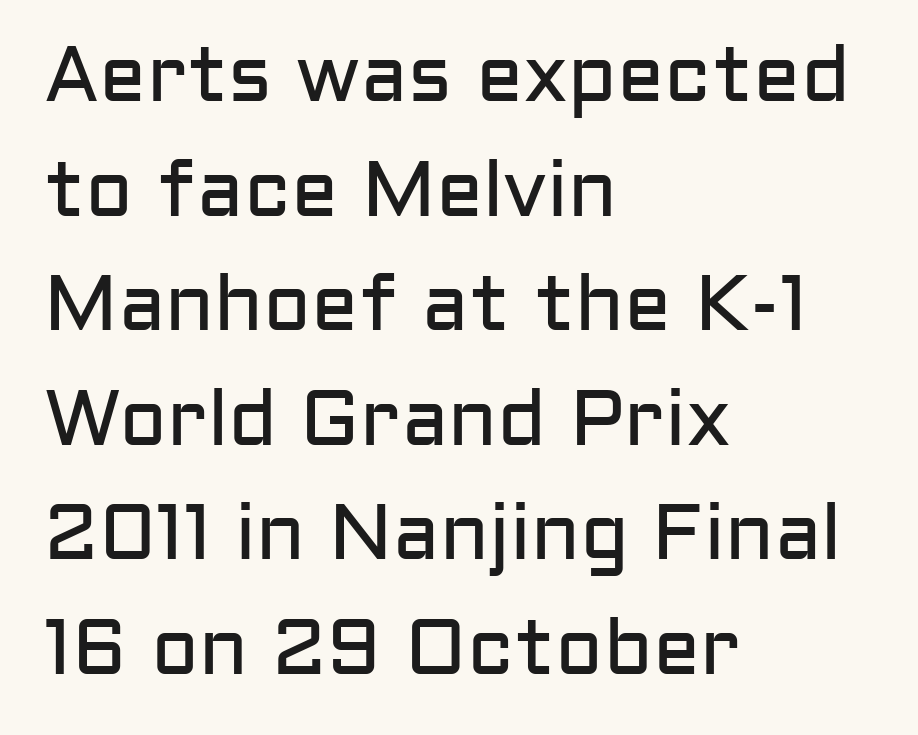
{"serif": "no", "italic": "no", "bold": "no", "weight": "regular", "width": "normal", "stroke_contrast": "low", "x_height": "medium", "monospaced": "no", "underline": "no", "align": "left", "line_spacing": "normal", "line_spacing_ratio": 1.45, "letter_spacing": "normal", "letter_spacing_em": 0.0, "glyph_px": 79}
